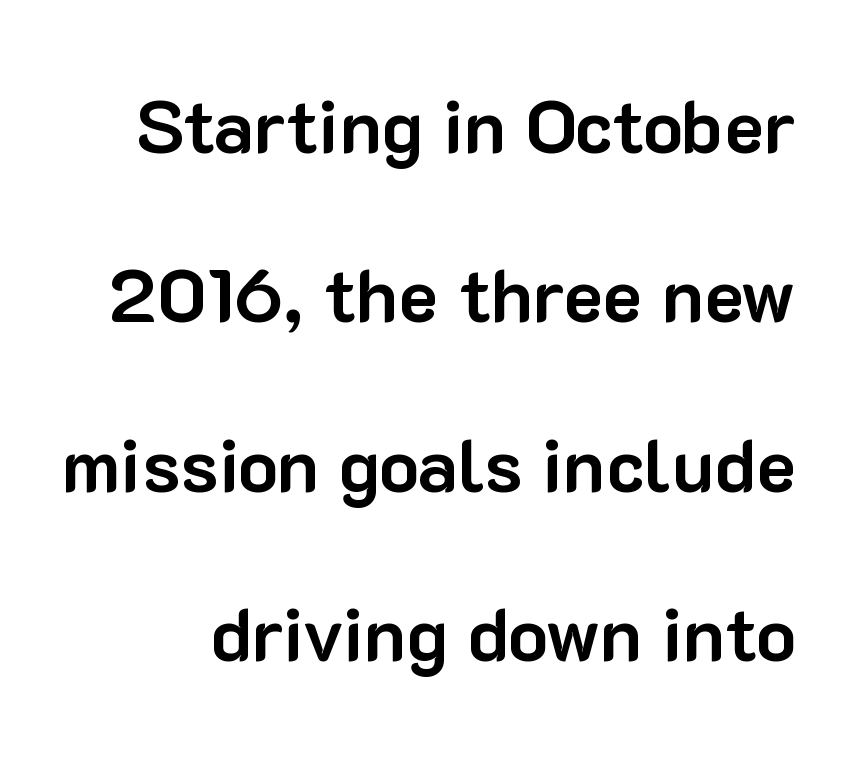
The image shows 75 px bold sans-serif type, upright; set loose line spacing (2.26x), normal letter spacing, not underlined; low stroke contrast and a medium x-height.
